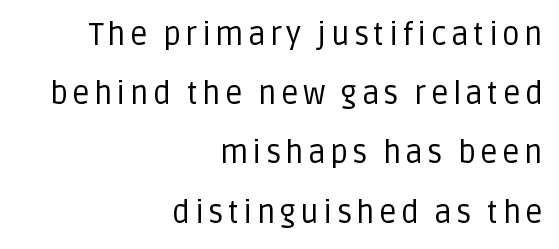
The compositor pushed each line to the right boundary. Just letters on the line, the space beneath them empty. Do the characters align in a grid? No, the font is proportional. Vertical strokes here are truly vertical. Widely set lines give the paragraph a tall, airy silhouette. A typesetter would label this face a sans.
